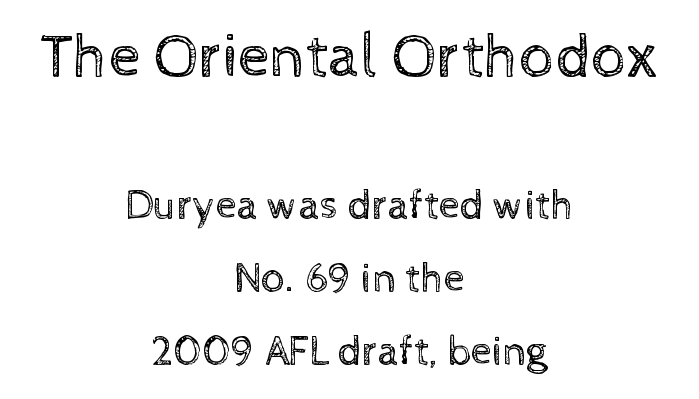
The image shows 63 px regular-weight type, upright; set centered, line spacing 1.74x, normal letter spacing, not underlined; the first (top) block is 1.5x larger; a medium x-height.
